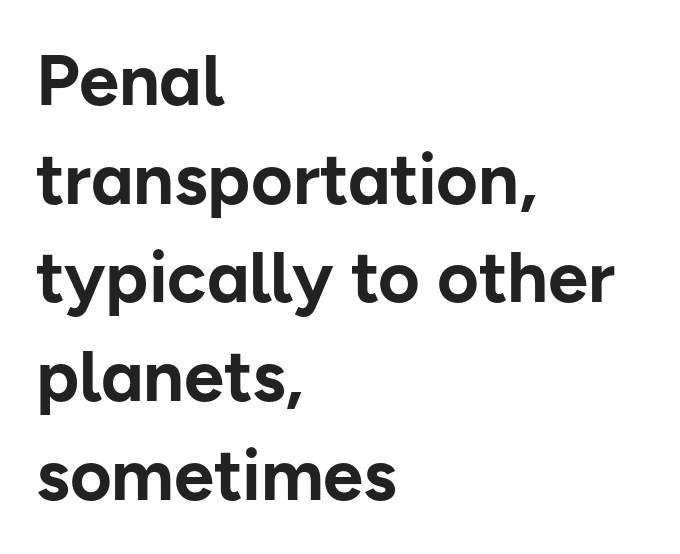
Each letter's strokes conclude bluntly, with no projecting serifs. The font's upright variant was chosen for this text. Note the varied advance widths — an 'i' is clearly narrower than an 'm'. Compared with a centered layout, this one pins lines to the left instead. The space beneath each line is pristine and unruled.
